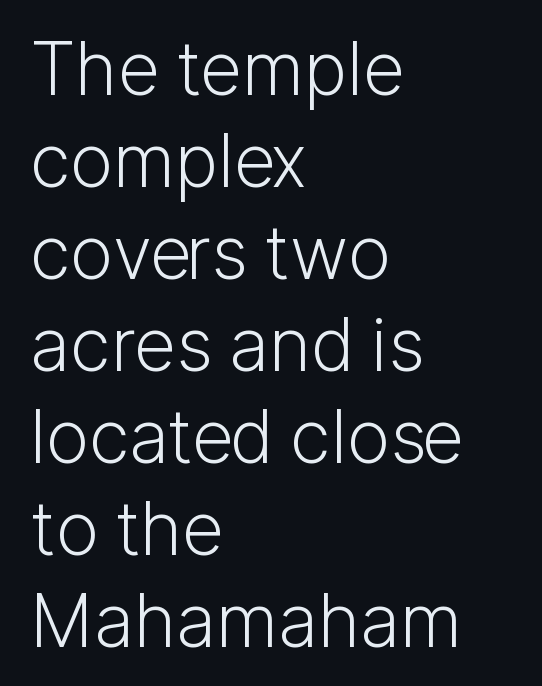
{"serif": "no", "italic": "no", "bold": "no", "weight": "light", "width": "normal", "stroke_contrast": "low", "x_height": "medium", "monospaced": "no", "underline": "no", "align": "left", "line_spacing": "normal", "line_spacing_ratio": 1.26, "letter_spacing": "normal", "letter_spacing_em": 0.0, "glyph_px": 73}
